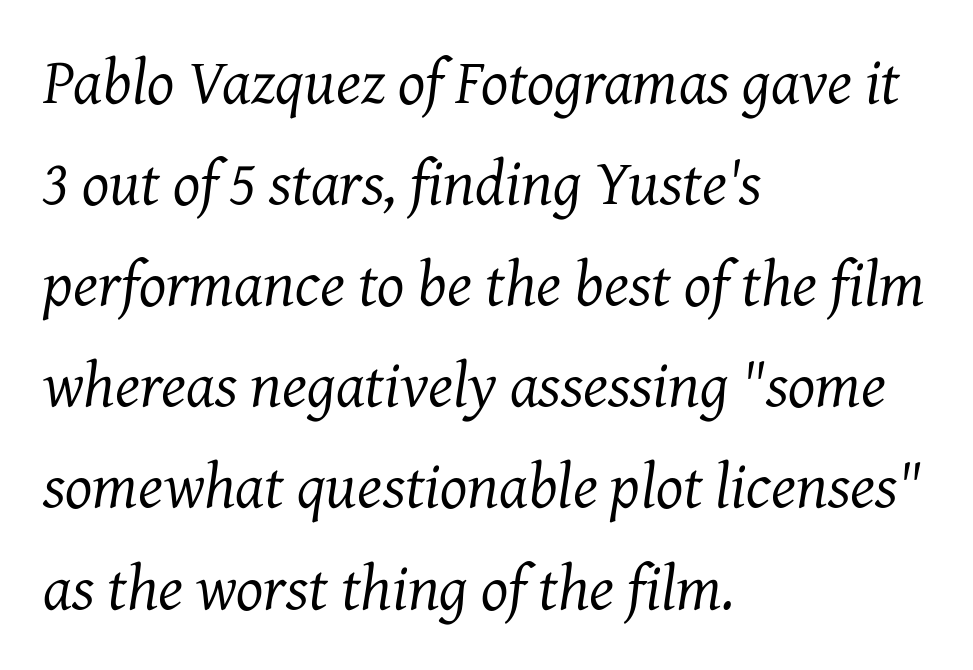
Q: Is the text bold? A: No.
Q: Is the text italic (slanted)? A: Yes, it leans right by about 7 degrees.
Q: Is the typeface a serif or a sans-serif typeface? A: Serif.
Q: Is the text underlined? A: No.
Q: How is the paragraph aligned? A: Left-aligned.
Q: Is the spacing between letters normal or unusually wide? A: Normal.
Q: Is the spacing between lines tight, normal or loose? A: Normal.
Q: Width (condensed, normal, or wide)? A: Normal.
Q: Stroke contrast? A: Medium.
Q: x-height? A: Medium.
Q: Monospaced? A: No.
